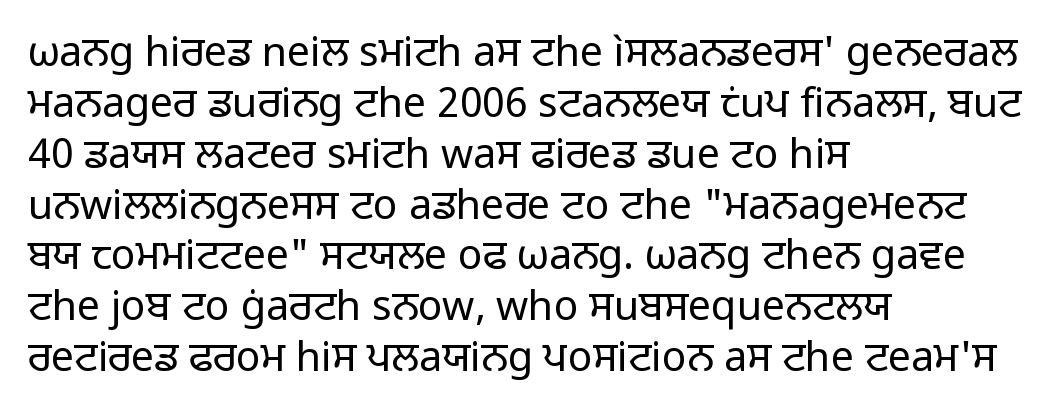
Q: Is the text bold? A: No.
Q: Is the text italic (slanted)? A: No, it is upright.
Q: Is the typeface a serif or a sans-serif typeface? A: Sans-serif.
Q: Is the text underlined? A: No.
Q: How is the paragraph aligned? A: Left-aligned.
Q: Is the spacing between letters normal or unusually wide? A: Normal.
Q: Width (condensed, normal, or wide)? A: Normal.
Q: Stroke contrast? A: Low.
Q: x-height? A: Medium.
Q: Monospaced? A: No.
